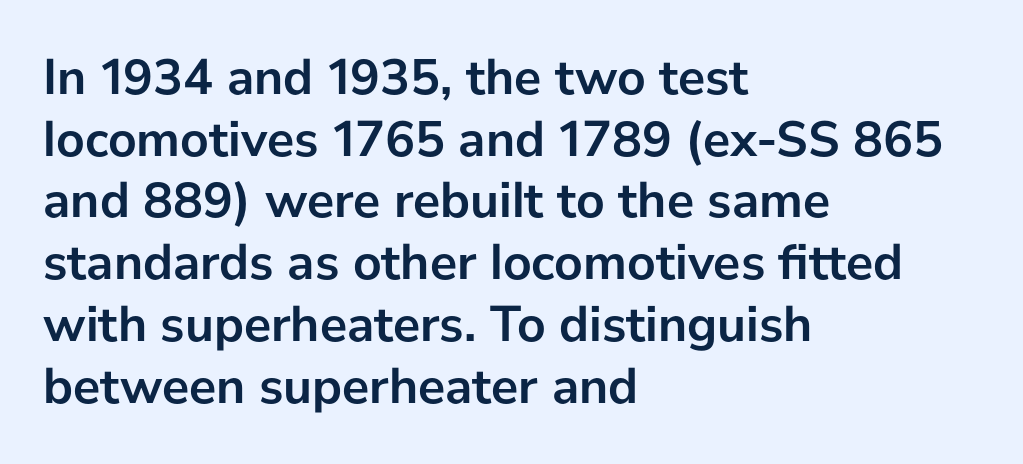
The image shows 51 px semibold sans-serif type, upright; set left-aligned, line spacing 1.21x, normal letter spacing, not underlined; low stroke contrast and a medium x-height.
